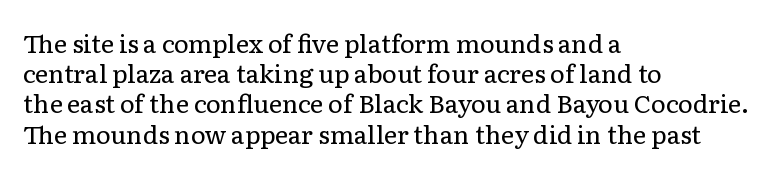
The image shows 25 px text type, upright; set left-aligned, line spacing 1.21x, normal letter spacing, not underlined.
